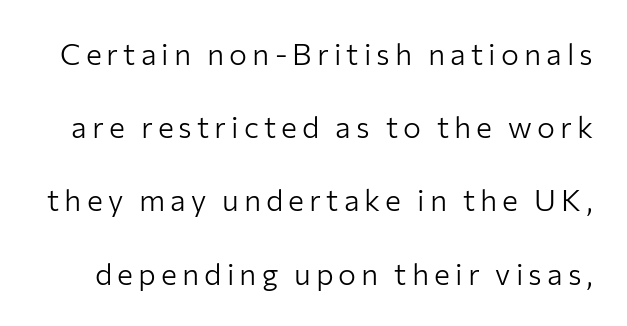
{"serif": "no", "italic": "no", "bold": "no", "weight": "light", "width": "normal", "stroke_contrast": "low", "x_height": "medium", "monospaced": "no", "underline": "no", "line_spacing": "loose", "line_spacing_ratio": 2.44, "glyph_px": 30}
